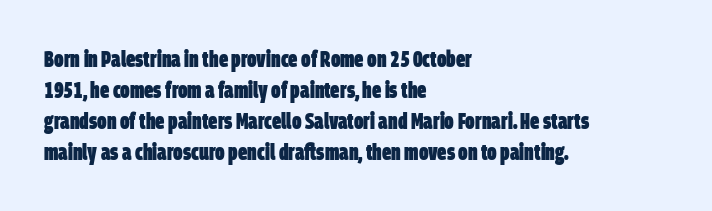
The image shows 23 px bold type; set left-aligned, normal line spacing (1.35x), normal letter spacing, not underlined.
